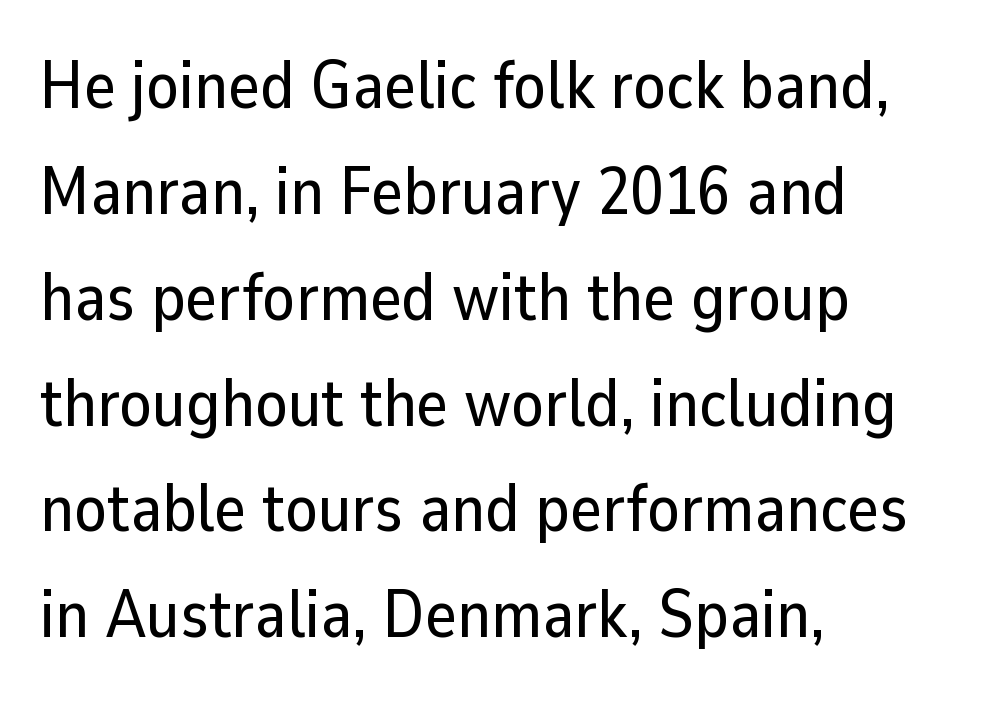
The designer left line spacing at the default. Typographically, this falls in the sans-serif category. Is the letter spacing exaggerated? No — it looks like the ordinary default. The rendering uses natural spacing where letterforms have individual widths. Does the lettering tilt? It doesn't — this is upright. The typesetter chose a ragged-right arrangement here.
